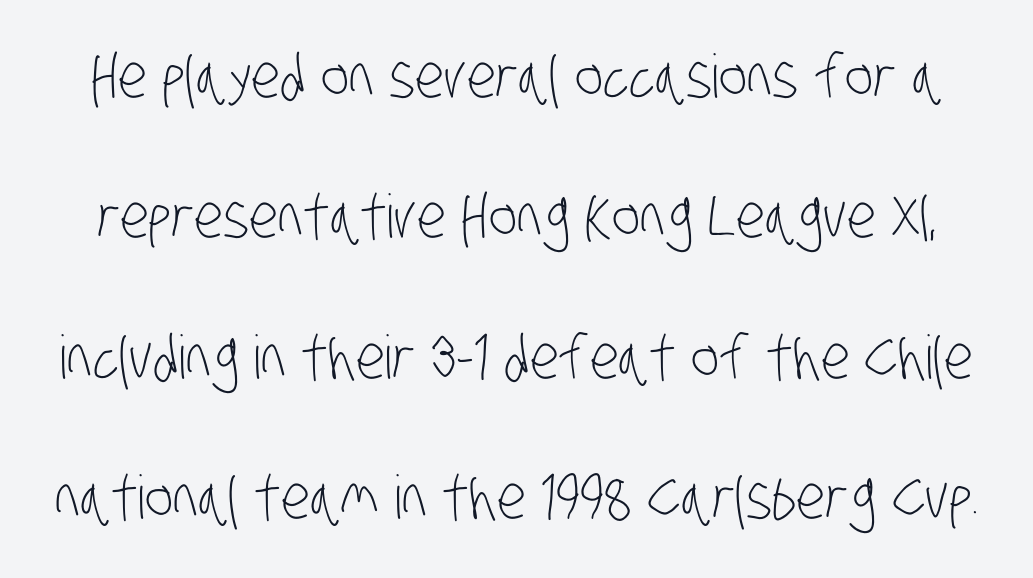
The image shows 60 px light, condensed sans-serif type; set loose line spacing (2.34x), normal letter spacing, not underlined; low stroke contrast and a large x-height.
